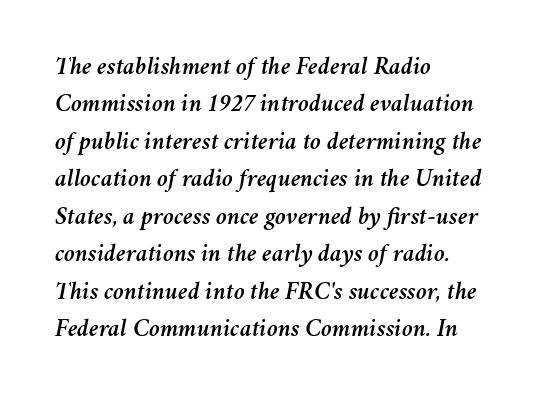
The image shows 25 px text type, italic (leaning right); set left-aligned, normal line spacing (1.5x), normal letter spacing, not underlined.
